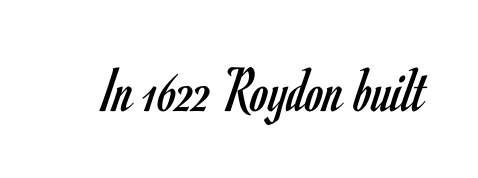
The image shows 65 px regular-weight, condensed sans-serif type; set normal letter spacing, not underlined; low stroke contrast and a small x-height.
